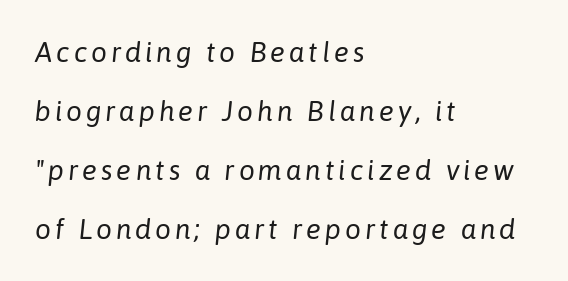
The image shows 28 px regular-weight type, italic (leaning right); set left-aligned, loose line spacing (2.11x), not underlined; low stroke contrast and a medium x-height.
